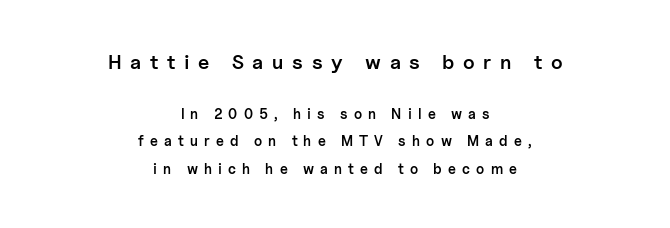
{"italic": "no", "bold": "semi", "underline": "no", "align": "center", "line_spacing": "loose", "line_spacing_ratio": 1.98, "letter_spacing": "wide", "letter_spacing_em": 0.44, "larger_block": "first", "size_ratio": 1.43, "glyph_px": 20}
